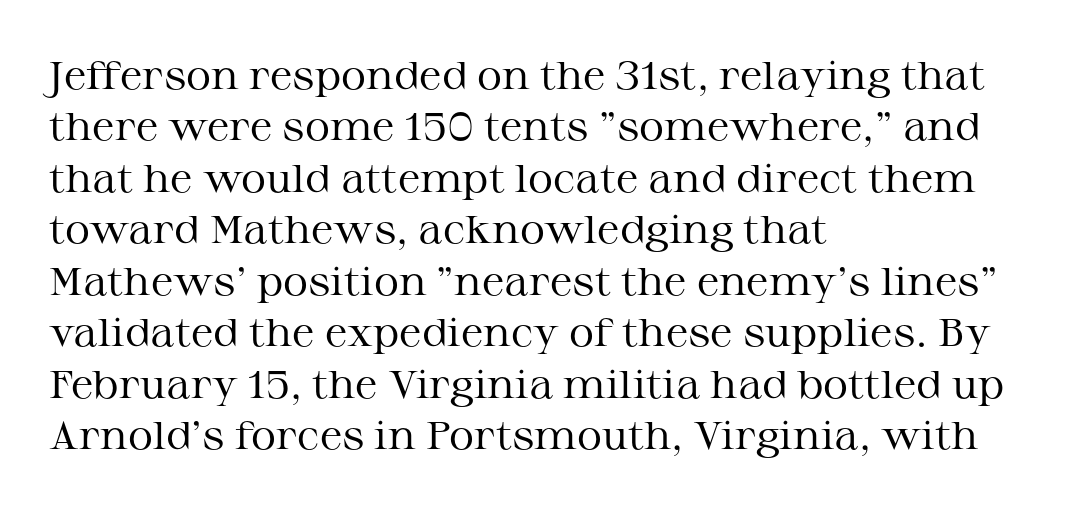
Each letter's strokes conclude with small projecting serifs. A roman cut, with each character standing at attention. No chunkiness to these letters — they're not bold. The rendering anchors every line to the left-hand side.
